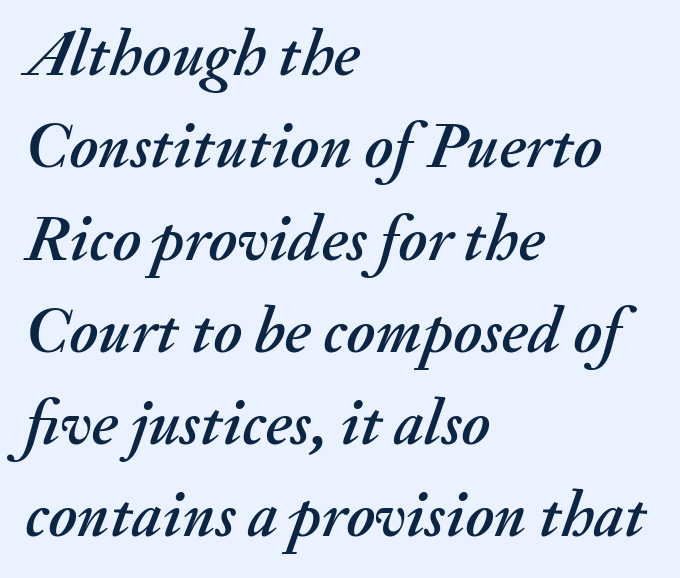
The text block is weighted toward the left margin, trailing off unevenly rightward. Honestly, the letter spacing is just normal — you wouldn't notice it. This sample has the flowing, uneven cadence of proportional lettering. If you drew a line through each stem, it would be angled. Leading matches the norm, producing a regular column. Clear beneath every line of the passage.
